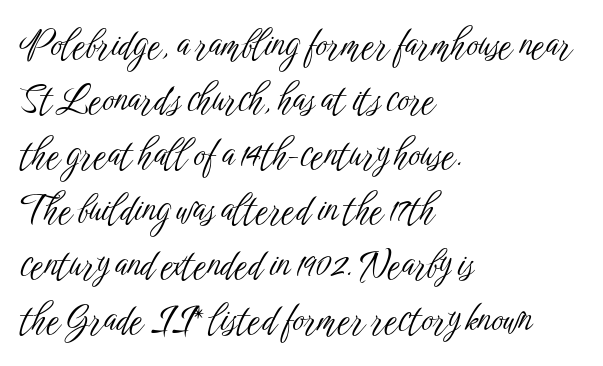
{"serif": "no", "bold": "no", "weight": "light", "width": "condensed", "stroke_contrast": "low", "x_height": "medium", "monospaced": "no", "underline": "no", "align": "left", "line_spacing": "normal", "line_spacing_ratio": 1.53, "letter_spacing": "normal", "letter_spacing_em": 0.0, "glyph_px": 36}
